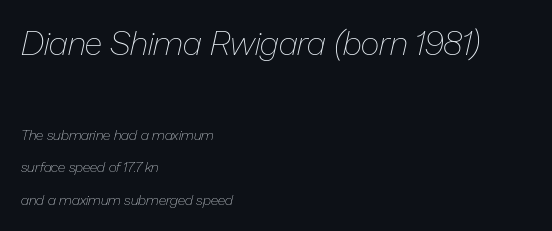
{"italic": "yes", "lean": "right", "slant_degrees": 13, "bold": "no", "weight": "thin", "width": "normal", "stroke_contrast": "low", "x_height": "medium", "monospaced": "no", "underline": "no", "align": "left", "line_spacing": "loose", "line_spacing_ratio": 2.34, "letter_spacing": "normal", "letter_spacing_em": 0.0, "larger_block": "first", "size_ratio": 2.36, "glyph_px": 33}
